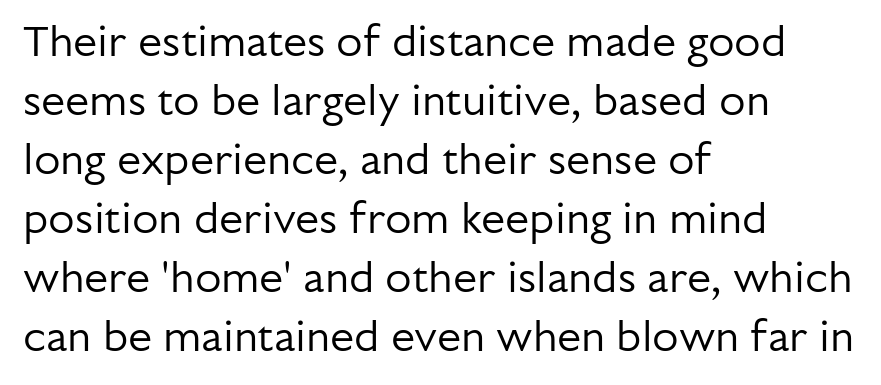
The typeface has the unassuming heft of standard copy or less. Designer's note — italics off, roman on. Is there much room between lines? A standard amount, neither cramped nor airy. No extra tracking has been applied to these lines. These lines are composed in type without serifs.
